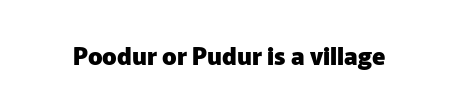
What stands out about the letter spacing? Nothing — it is the standard amount. Upright lettering throughout. Bold? Absolutely — the strokes are thick and heavy. The glyphs are unaccompanied by any horizontal stroke below them.
